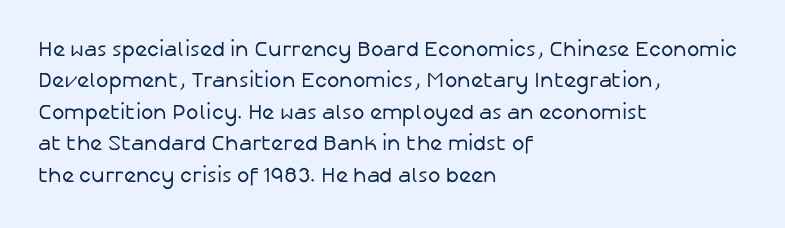
The image shows 21 px text type, upright; set left-aligned, normal line spacing (1.5x), normal letter spacing, not underlined.
